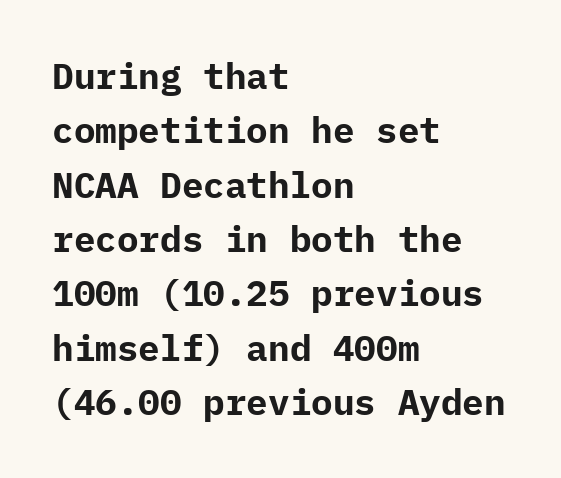
A typesetter would call this leading conventional body-copy spacing. What kind of face is this? One without serifs — a sans. Caption: standard tracking, unaltered. Weight: bold. Short and long lines alike share a common starting point at left.
